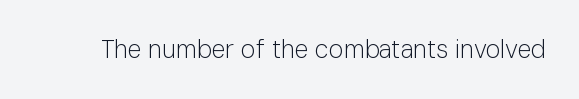
The image shows 25 px text type, upright; set normal letter spacing, not underlined.
